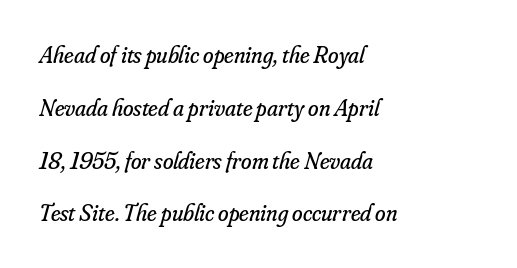
{"italic": "yes", "lean": "right", "slant_degrees": 16, "bold": "no", "underline": "no", "align": "left", "line_spacing": "loose", "line_spacing_ratio": 2.2, "letter_spacing": "normal", "letter_spacing_em": 0.0, "glyph_px": 24}
